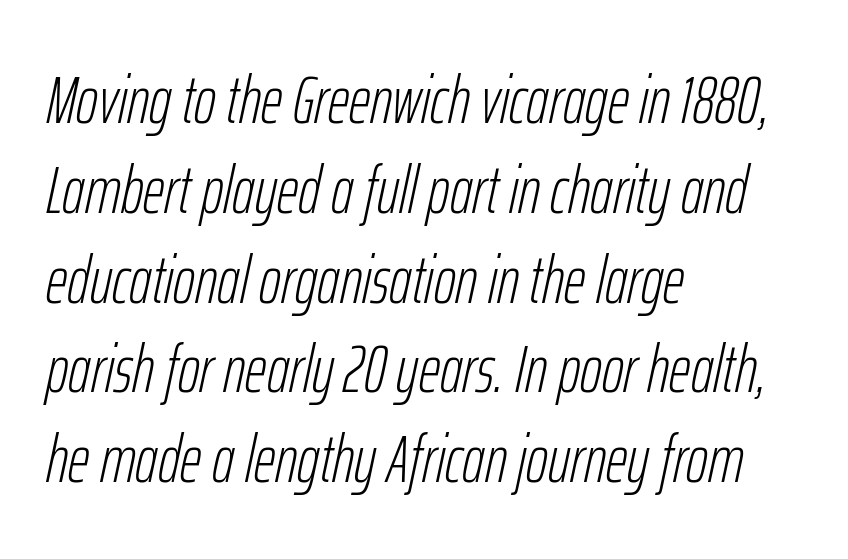
The image shows 67 px light, condensed type, italic (leaning right); set left-aligned, normal line spacing (1.34x), normal letter spacing, not underlined; low stroke contrast and a medium x-height.
